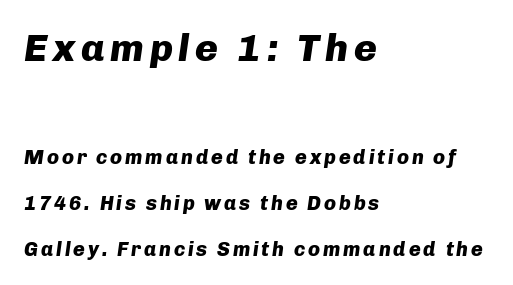
Q: Is the text bold? A: Yes.
Q: Is the text italic (slanted)? A: Yes, it leans right by about 8 degrees.
Q: Is the text underlined? A: No.
Q: How is the paragraph aligned? A: Left-aligned.
Q: Is the spacing between lines tight, normal or loose? A: Loose.
Q: Which block of text is set in a larger size, the first (top) or the second (bottom)? A: The first (top) one.
Q: Width (condensed, normal, or wide)? A: Normal.
Q: Stroke contrast? A: Low.
Q: x-height? A: Medium.
Q: Monospaced? A: No.
